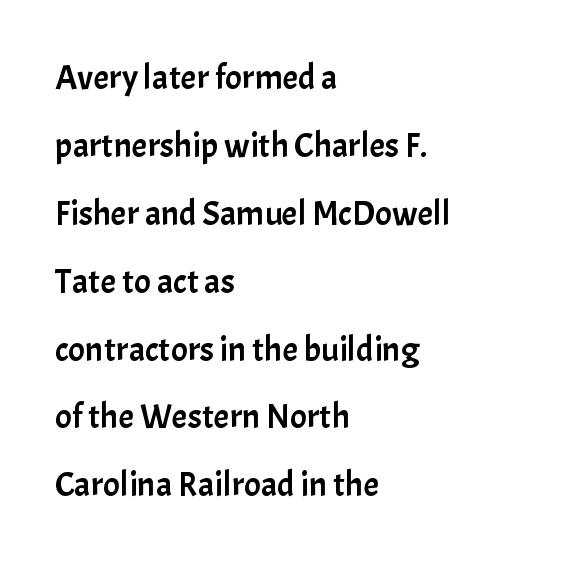
The image shows 35 px sans-serif type, upright; set left-aligned, loose line spacing (1.94x), normal letter spacing, not underlined; low stroke contrast and a medium x-height.
